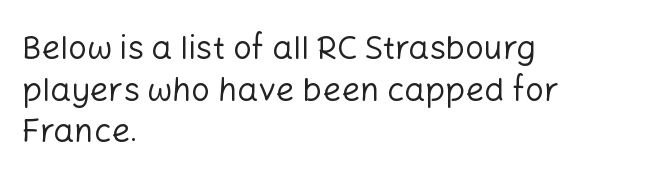
{"serif": "no", "italic": "no", "bold": "no", "weight": "regular", "width": "normal", "stroke_contrast": "low", "x_height": "medium", "monospaced": "no", "underline": "no", "align": "left", "line_spacing": "normal", "line_spacing_ratio": 1.26, "letter_spacing": "normal", "letter_spacing_em": 0.0, "glyph_px": 33}
